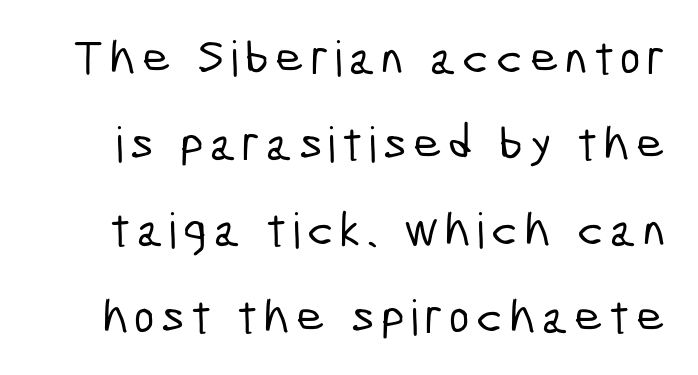
{"serif": "no", "width": "condensed", "stroke_contrast": "low", "x_height": "medium", "monospaced": "no", "underline": "no", "line_spacing_ratio": 1.76, "glyph_px": 49}
